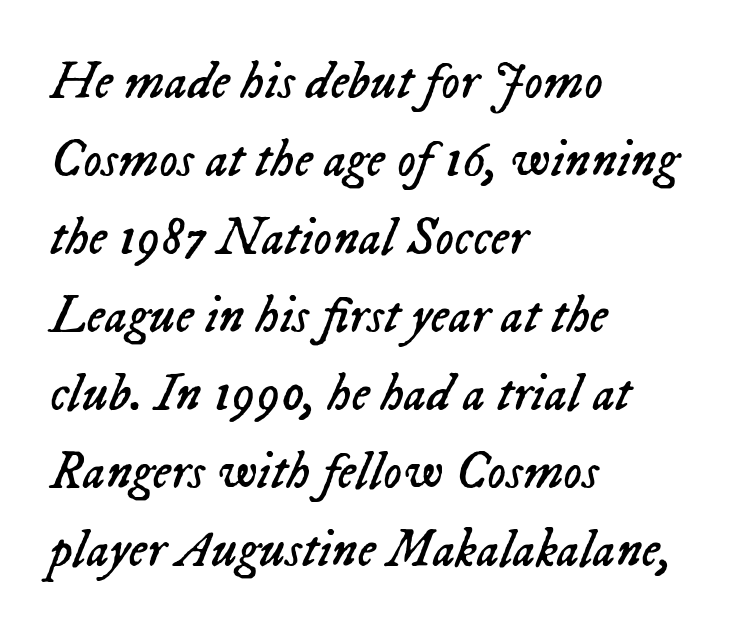
The image shows 52 px regular-weight type, italic (leaning right); set left-aligned, normal line spacing (1.5x), normal letter spacing, not underlined; low stroke contrast and a medium x-height.
